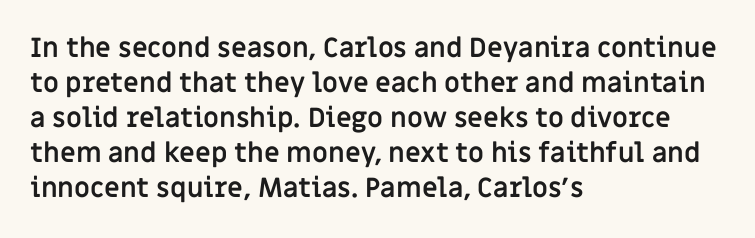
Q: Is the text bold? A: Yes.
Q: Is the text italic (slanted)? A: No, it is upright.
Q: Is the text underlined? A: No.
Q: How is the paragraph aligned? A: Left-aligned.
Q: Is the spacing between letters normal or unusually wide? A: Normal.
Q: Is the spacing between lines tight, normal or loose? A: Normal.
